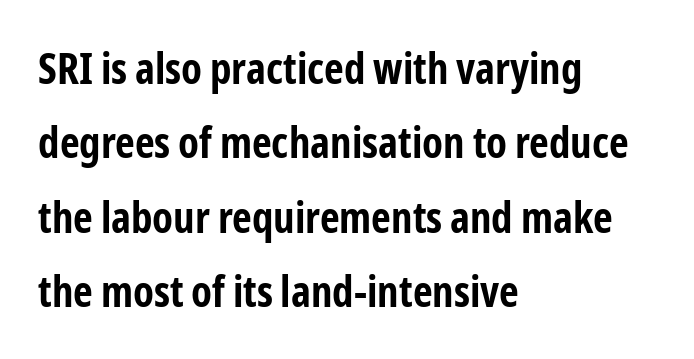
The horizontal fit of the characters is conventional and even. The lines are quadded left. Note the varied advance widths — an 'i' is clearly narrower than an 'm'. Notice how thick the strokes are: this is what a full bold looks like. In terms of posture, this sample is upright.
